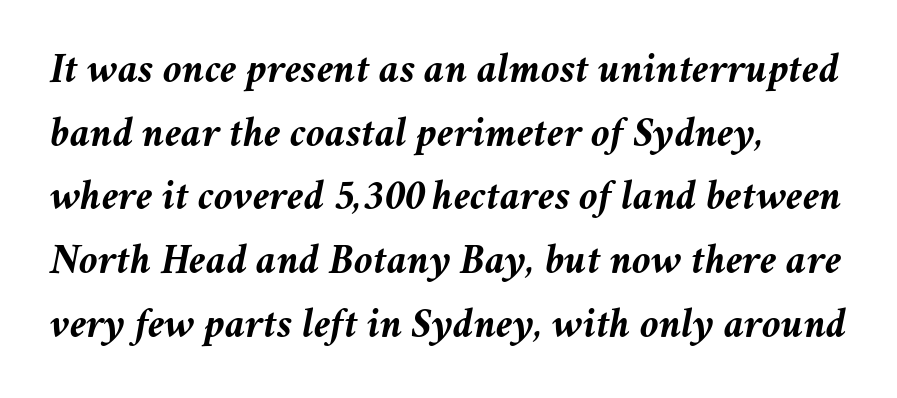
The image shows 43 px semibold type, italic (leaning right); set left-aligned, normal line spacing (1.48x), normal letter spacing, not underlined; medium stroke contrast and a medium x-height.
